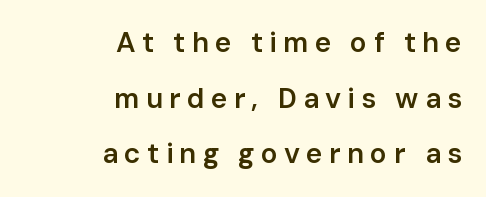
The image shows 28 px semibold sans-serif type, upright; set right-aligned, loose line spacing (1.99x), unusually wide letter spacing (+0.22 em), not underlined; low stroke contrast and a medium x-height.
